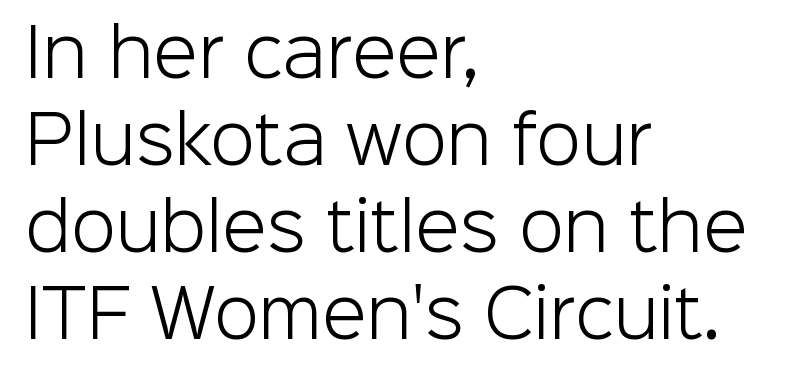
The image shows 65 px light sans-serif type, upright; set left-aligned, normal line spacing (1.34x), normal letter spacing, not underlined; low stroke contrast and a medium x-height.
